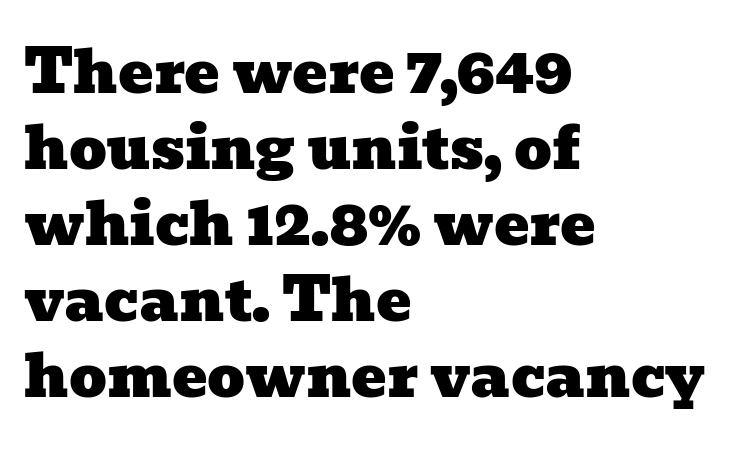
The image shows 59 px wide serif type; set left-aligned, normal line spacing (1.29x), normal letter spacing, not underlined; low stroke contrast and a medium x-height.
